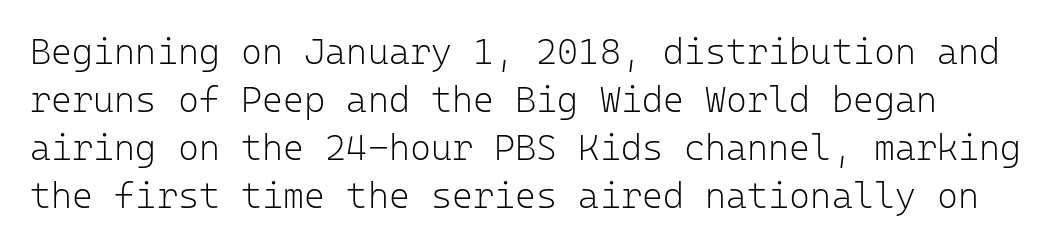
The image shows 36 px light sans-serif type, upright, monospaced; set normal line spacing (1.33x), normal letter spacing, not underlined; low stroke contrast and a medium x-height.
